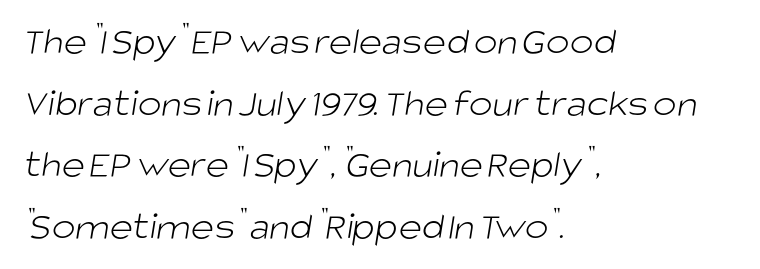
Glance below the letters and you will spot only blank space. Here the designer chose a conventional face with non-uniform glyph widths. Does extra space separate the letters? No, they use regular spacing. This rendering employs a face without finishing strokes, i.e., a sans-serif. Bold? No — there's no thickening of the strokes.
